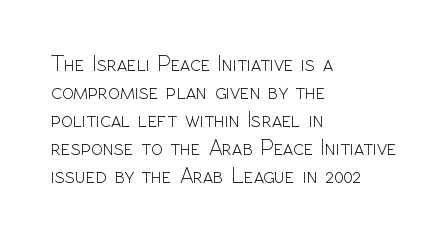
Q: Is the text bold? A: No.
Q: Is the text italic (slanted)? A: No, it is upright.
Q: Is the text underlined? A: No.
Q: How is the paragraph aligned? A: Left-aligned.
Q: Is the spacing between letters normal or unusually wide? A: Normal.
Q: Is the spacing between lines tight, normal or loose? A: Normal.
